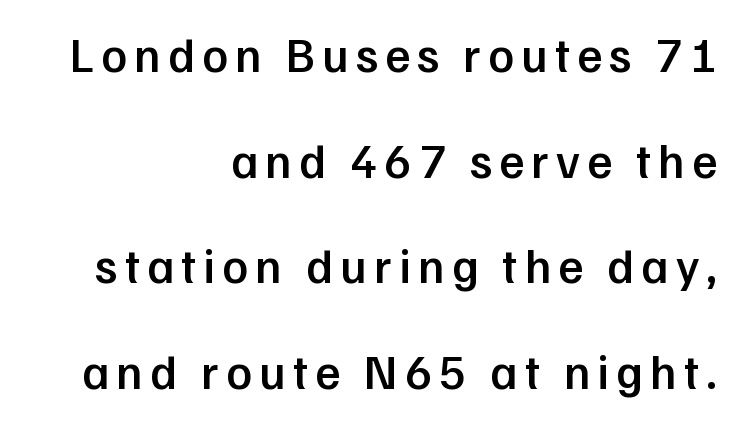
{"serif": "no", "italic": "no", "bold": "semi", "weight": "semibold", "width": "normal", "stroke_contrast": "low", "x_height": "medium", "monospaced": "no", "underline": "no", "align": "right", "line_spacing": "loose", "line_spacing_ratio": 2.2, "glyph_px": 48}
